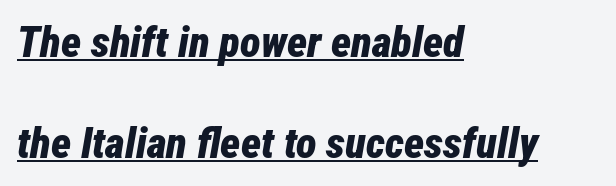
Tall strokes in this sample are angled rather than plumb. Does a line run under the words? Yes, clearly. Summary of weight: heavy, a full bold. All the whitespace from short lines collects on the right.
